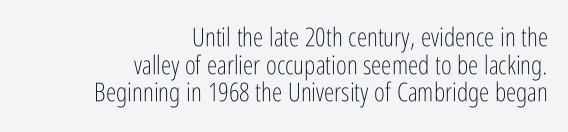
Here the glyphs are tracked normally, forming tight word shapes. Counters stay open thanks to moderate or lighter strokes. Glance below the letters and you will spot only blank space. Characters remain perfectly vertical along every line. The lines are packed closely together with very little leading.
